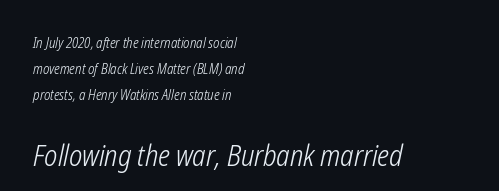
Q: Is the text bold? A: No.
Q: Is the text italic (slanted)? A: Yes, it leans right by about 12 degrees.
Q: Is the text underlined? A: No.
Q: How is the paragraph aligned? A: Left-aligned.
Q: Is the spacing between letters normal or unusually wide? A: Normal.
Q: Which block of text is set in a larger size, the first (top) or the second (bottom)? A: The second (bottom) one.
Q: Width (condensed, normal, or wide)? A: Condensed.
Q: Stroke contrast? A: Low.
Q: x-height? A: Medium.
Q: Monospaced? A: No.
